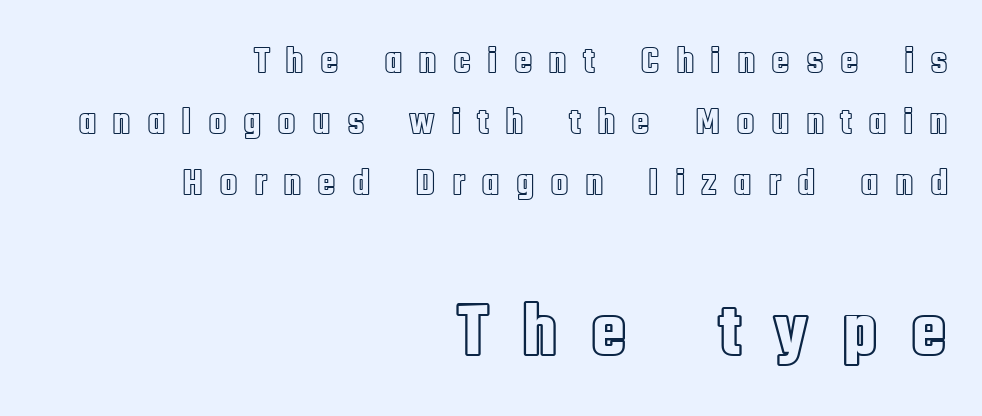
Q: Is the text italic (slanted)? A: No, it is upright.
Q: Is the text underlined? A: No.
Q: How is the paragraph aligned? A: Right-aligned.
Q: Is the spacing between letters normal or unusually wide? A: Unusually wide.
Q: Is the spacing between lines tight, normal or loose? A: Normal.
Q: Which block of text is set in a larger size, the first (top) or the second (bottom)? A: The second (bottom) one.
Q: Width (condensed, normal, or wide)? A: Condensed.
Q: x-height? A: Large.
Q: Monospaced? A: No.
